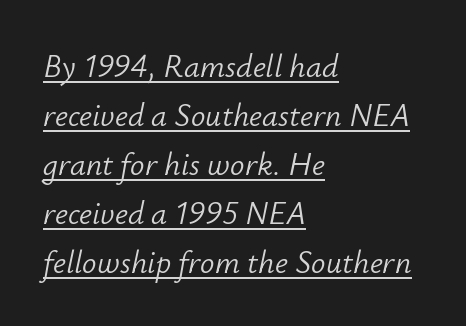
Q: Is the text bold? A: No.
Q: Is the text italic (slanted)? A: Yes, it leans right by about 12 degrees.
Q: Is the text underlined? A: Yes.
Q: How is the paragraph aligned? A: Left-aligned.
Q: Is the spacing between letters normal or unusually wide? A: Normal.
Q: Is the spacing between lines tight, normal or loose? A: Normal.
Q: Width (condensed, normal, or wide)? A: Normal.
Q: Stroke contrast? A: Low.
Q: x-height? A: Small.
Q: Monospaced? A: No.
